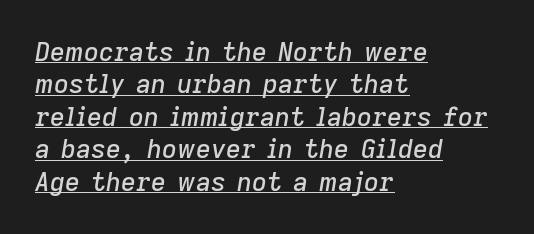
Q: Is the text italic (slanted)? A: Yes, it leans right by about 9 degrees.
Q: Is the text underlined? A: Yes.
Q: How is the paragraph aligned? A: Left-aligned.
Q: Is the spacing between letters normal or unusually wide? A: Normal.
Q: Is the spacing between lines tight, normal or loose? A: Normal.
